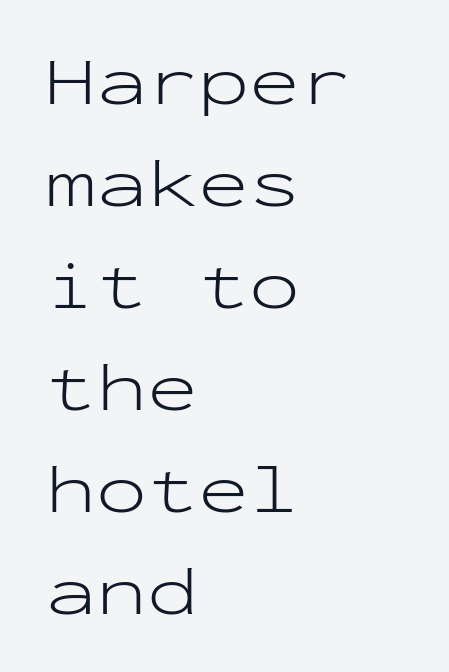
{"serif": "no", "italic": "no", "bold": "no", "weight": "light", "width": "wide", "stroke_contrast": "low", "x_height": "medium", "monospaced": "yes", "underline": "no", "align": "left", "line_spacing": "normal", "line_spacing_ratio": 1.5, "letter_spacing": "normal", "letter_spacing_em": 0.0, "glyph_px": 68}
